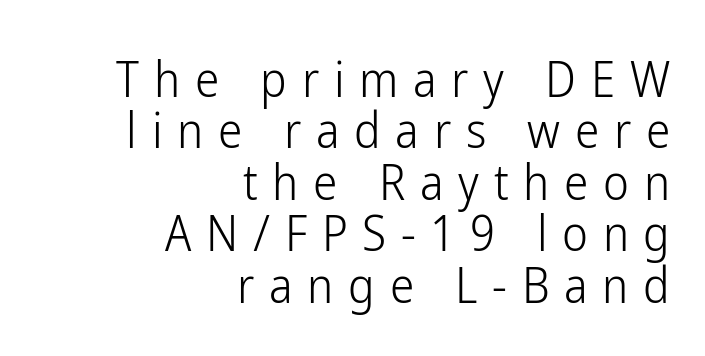
Q: Is the text bold? A: No.
Q: Is the text italic (slanted)? A: No, it is upright.
Q: Is the typeface a serif or a sans-serif typeface? A: Sans-serif.
Q: Is the text underlined? A: No.
Q: How is the paragraph aligned? A: Right-aligned.
Q: Is the spacing between letters normal or unusually wide? A: Unusually wide.
Q: Is the spacing between lines tight, normal or loose? A: Tight.
Q: Width (condensed, normal, or wide)? A: Condensed.
Q: Stroke contrast? A: Low.
Q: x-height? A: Medium.
Q: Monospaced? A: No.
